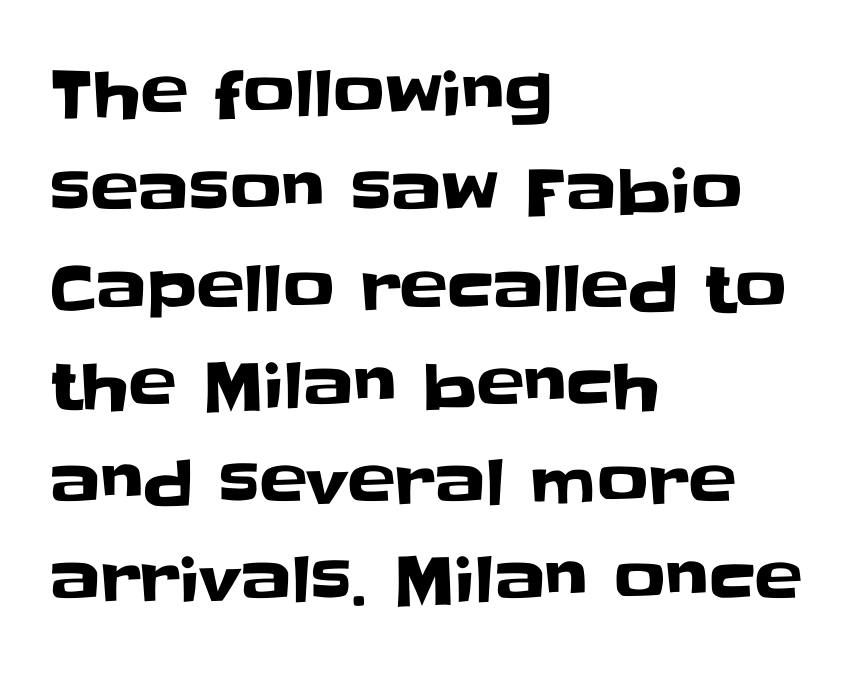
The typesetter chose a ragged-right arrangement here. These lines sit exactly where default settings would place them. A clean baseline with only descenders dipping below it. Font category for this specimen: sans-serif. Looks like regular typesetting: each glyph gets only the width it needs. The horizontal fit of the characters is conventional and even.
